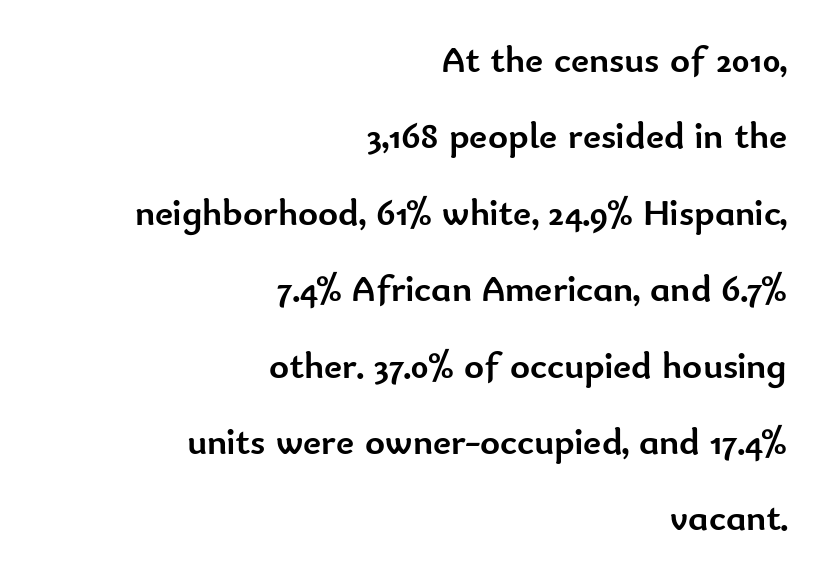
The image shows 38 px semibold sans-serif type, upright; set right-aligned, loose line spacing (2.01x), normal letter spacing, not underlined; low stroke contrast and a small x-height.
